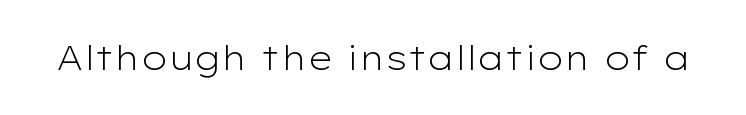
{"serif": "no", "italic": "no", "bold": "no", "weight": "light", "width": "wide", "stroke_contrast": "low", "x_height": "medium", "monospaced": "no", "underline": "no", "letter_spacing": "normal", "letter_spacing_em": 0.0, "glyph_px": 34}
